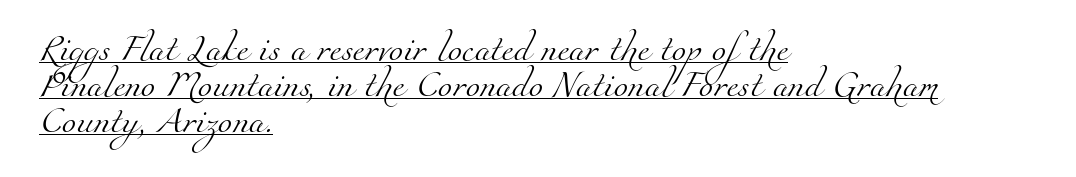
Q: Is the text bold? A: No.
Q: Is the text underlined? A: Yes.
Q: How is the paragraph aligned? A: Left-aligned.
Q: Is the spacing between letters normal or unusually wide? A: Normal.
Q: Is the spacing between lines tight, normal or loose? A: Normal.
